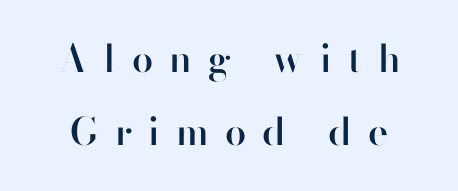
Q: Is the text bold? A: Semi-bold.
Q: Is the text italic (slanted)? A: No, it is upright.
Q: Is the typeface a serif or a sans-serif typeface? A: Sans-serif.
Q: Is the text underlined? A: No.
Q: Is the spacing between letters normal or unusually wide? A: Unusually wide.
Q: Is the spacing between lines tight, normal or loose? A: Loose.
Q: Width (condensed, normal, or wide)? A: Normal.
Q: Stroke contrast? A: High.
Q: x-height? A: Small.
Q: Monospaced? A: No.
